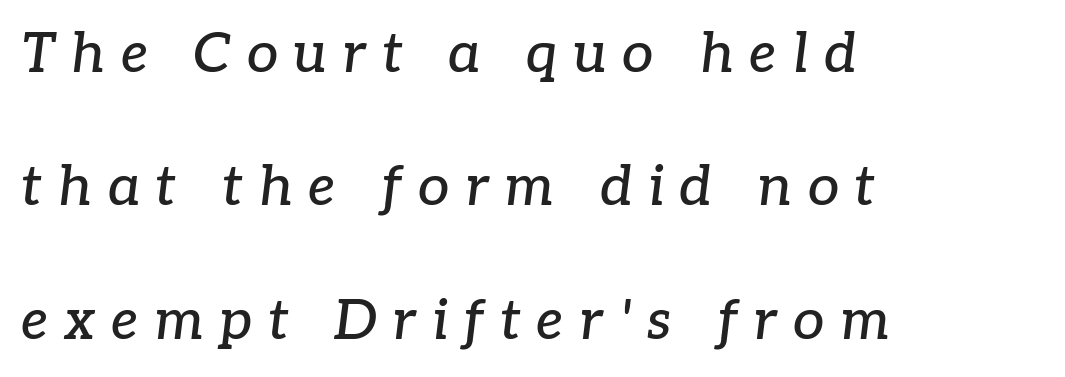
{"serif": "yes", "italic": "yes", "lean": "right", "slant_degrees": 7, "width": "normal", "stroke_contrast": "low", "x_height": "medium", "monospaced": "no", "underline": "no", "align": "left", "line_spacing": "loose", "line_spacing_ratio": 2.38, "letter_spacing": "wide", "letter_spacing_em": 0.28, "glyph_px": 56}
